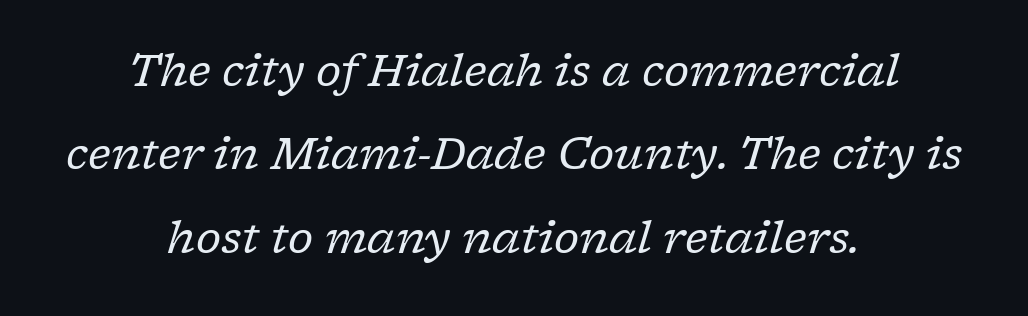
{"serif": "yes", "italic": "yes", "lean": "right", "slant_degrees": 17, "bold": "no", "weight": "regular", "width": "normal", "stroke_contrast": "low", "x_height": "medium", "monospaced": "no", "underline": "no", "align": "center", "line_spacing": "loose", "line_spacing_ratio": 1.94, "letter_spacing": "normal", "letter_spacing_em": 0.0, "glyph_px": 43}
